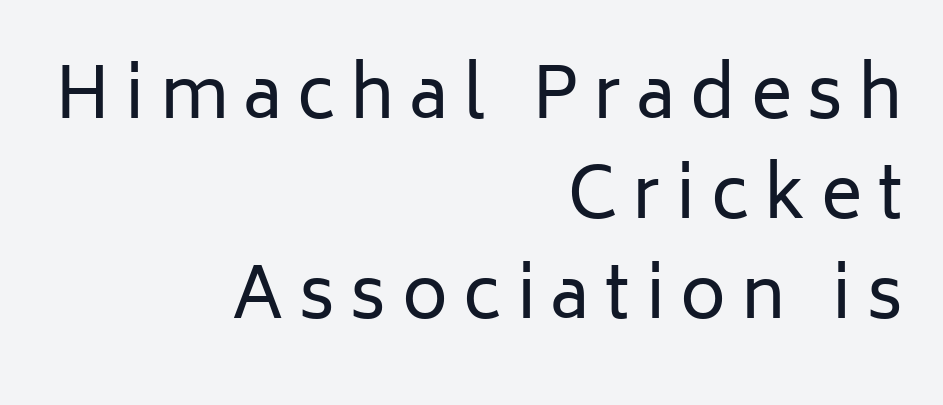
The image shows 70 px regular-weight sans-serif type, upright; set right-aligned, normal line spacing (1.43x), unusually wide letter spacing (+0.22 em), not underlined; low stroke contrast and a medium x-height.
